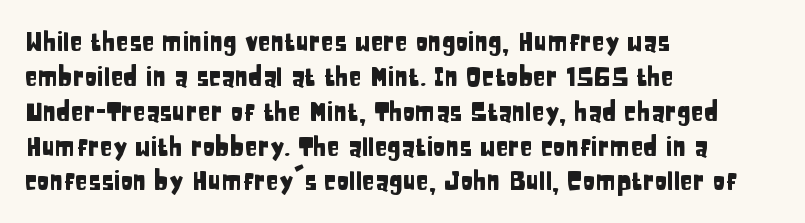
The image shows 26 px text type, upright; set left-aligned, normal line spacing (1.34x), normal letter spacing, not underlined.
